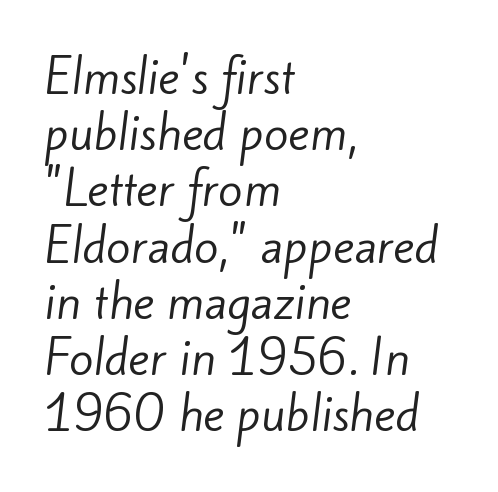
The image shows 45 px regular-weight sans-serif type; set left-aligned, normal line spacing (1.25x), normal letter spacing, not underlined; low stroke contrast and a small x-height.
